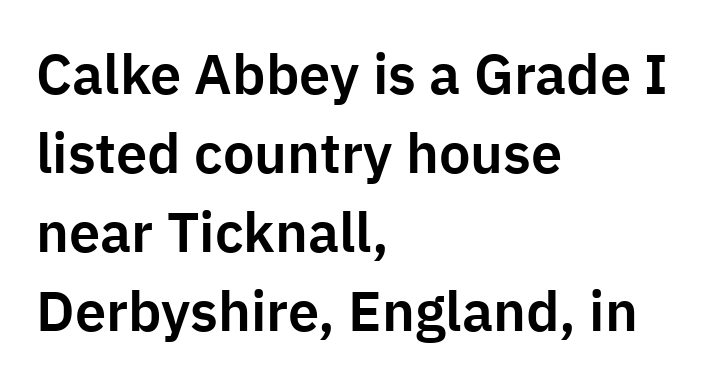
The image shows 56 px sans-serif type, upright; set left-aligned, normal line spacing (1.41x), normal letter spacing, not underlined; low stroke contrast and a medium x-height.
